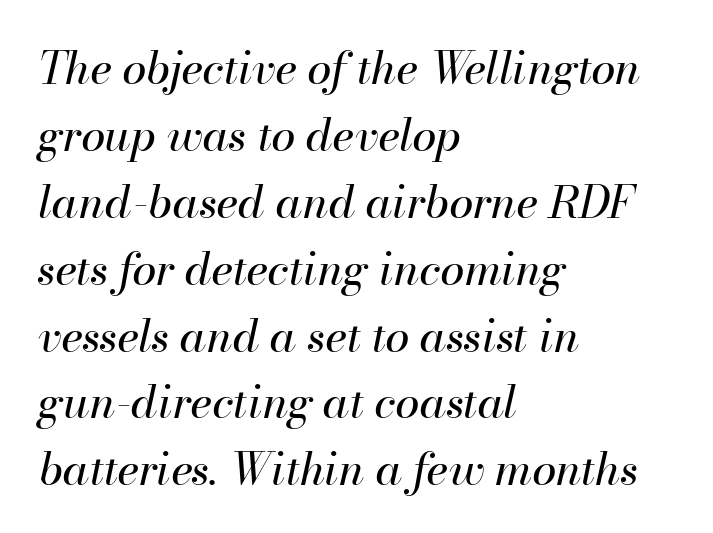
Q: Is the text bold? A: No.
Q: Is the text italic (slanted)? A: Yes, it leans right by about 13 degrees.
Q: Is the text underlined? A: No.
Q: How is the paragraph aligned? A: Left-aligned.
Q: Is the spacing between letters normal or unusually wide? A: Normal.
Q: Is the spacing between lines tight, normal or loose? A: Normal.
Q: Width (condensed, normal, or wide)? A: Normal.
Q: Stroke contrast? A: High.
Q: x-height? A: Small.
Q: Monospaced? A: No.
